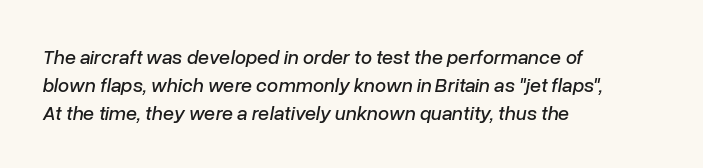
The image shows 20 px text type, italic (leaning right); set left-aligned, normal line spacing (1.4x), normal letter spacing, not underlined.
